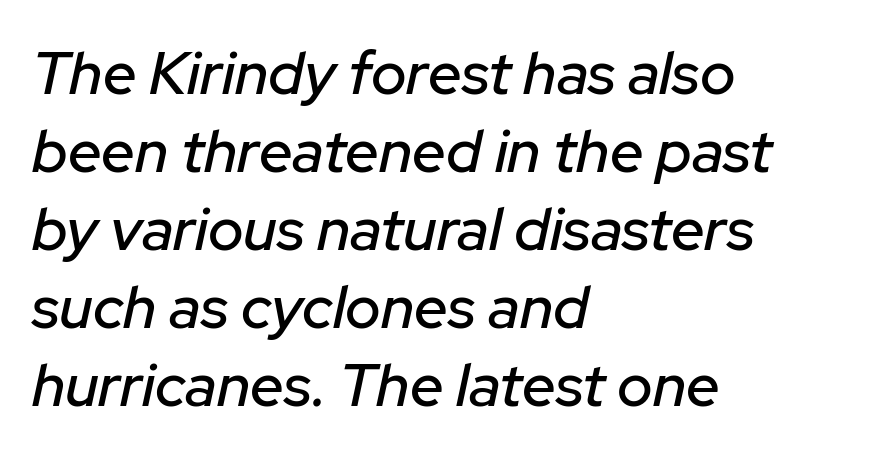
Q: Is the text italic (slanted)? A: Yes, it leans right by about 12 degrees.
Q: Is the text underlined? A: No.
Q: How is the paragraph aligned? A: Left-aligned.
Q: Is the spacing between letters normal or unusually wide? A: Normal.
Q: Is the spacing between lines tight, normal or loose? A: Normal.
Q: Width (condensed, normal, or wide)? A: Normal.
Q: Stroke contrast? A: Low.
Q: x-height? A: Medium.
Q: Monospaced? A: No.
